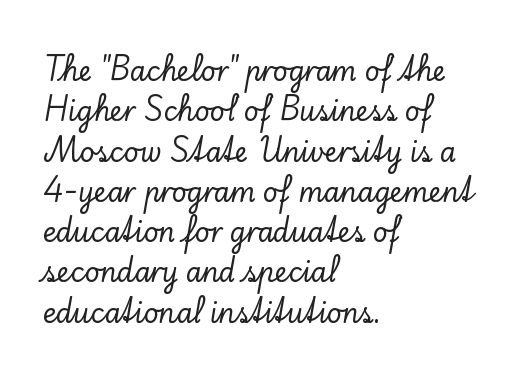
This rendering uses left alignment, leaving the right contour irregular. The vertical gap from one line to the next is medium. The space beneath each line is pristine and unruled. Does extra space separate the letters? No, they use regular spacing.
